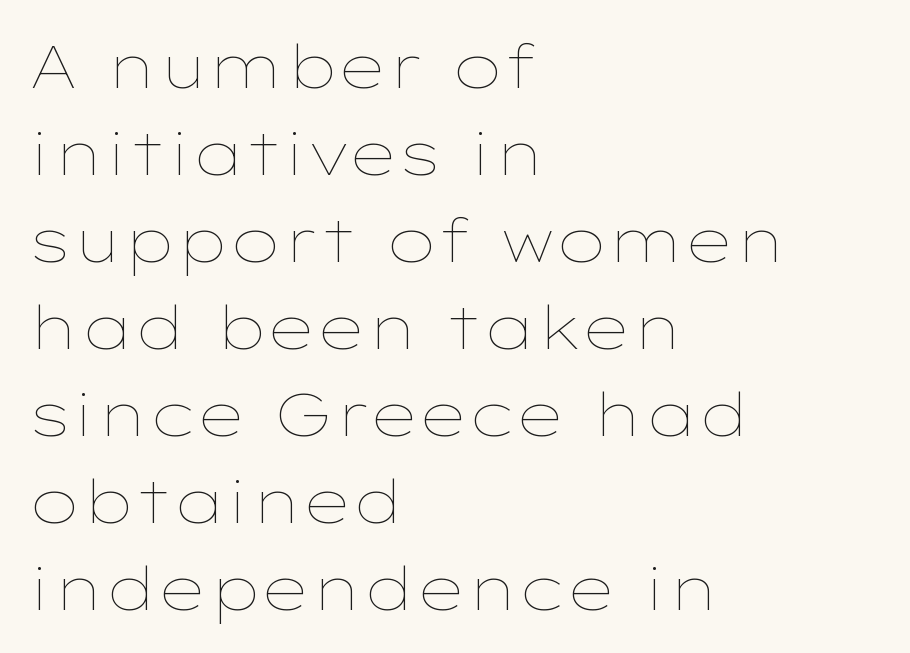
Leftover space on each line is placed entirely after the last word. Only glyphs here, with clear space below each row. Character widths vary here, with narrow letters taking less room than wide ones. Stems here are at most as thick as an everyday book face. This sample uses an upright cut, with every glyph sitting square on the baseline.
